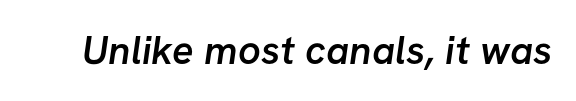
{"serif": "no", "bold": "semi", "weight": "semibold", "width": "normal", "stroke_contrast": "low", "x_height": "medium", "monospaced": "no", "underline": "no", "letter_spacing": "normal", "letter_spacing_em": 0.0, "glyph_px": 40}
